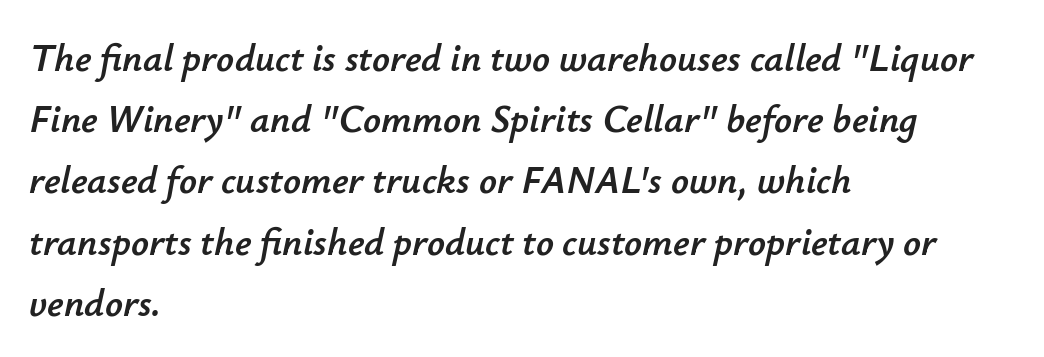
{"italic": "yes", "lean": "right", "slant_degrees": 12, "width": "normal", "stroke_contrast": "low", "x_height": "small", "monospaced": "no", "underline": "no", "align": "left", "line_spacing": "normal", "line_spacing_ratio": 1.57, "letter_spacing": "normal", "letter_spacing_em": 0.0, "glyph_px": 39}
